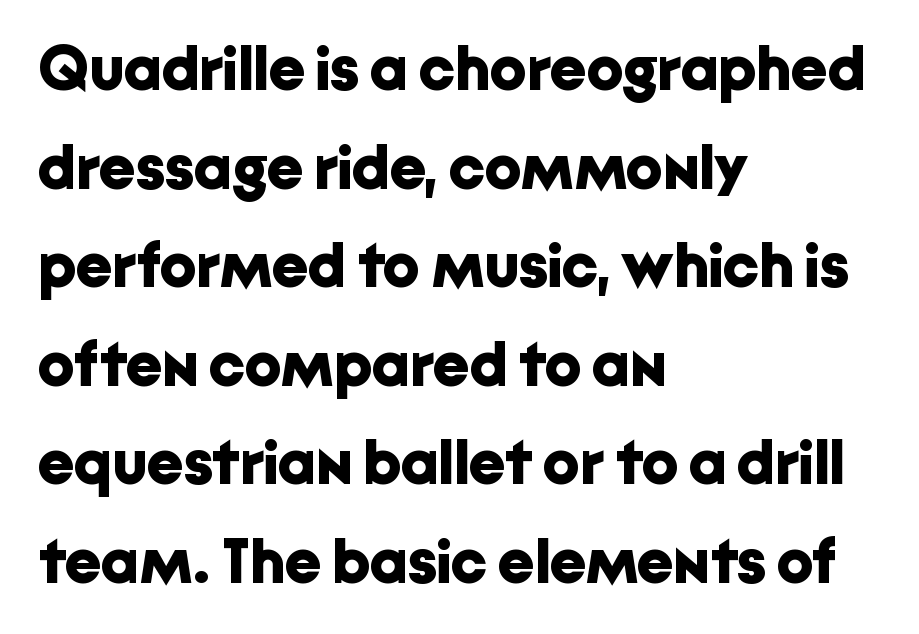
{"serif": "no", "italic": "no", "bold": "yes", "weight": "bold", "width": "normal", "stroke_contrast": "low", "x_height": "medium", "monospaced": "no", "underline": "no", "align": "left", "line_spacing": "normal", "line_spacing_ratio": 1.54, "letter_spacing": "normal", "letter_spacing_em": 0.0, "glyph_px": 64}
